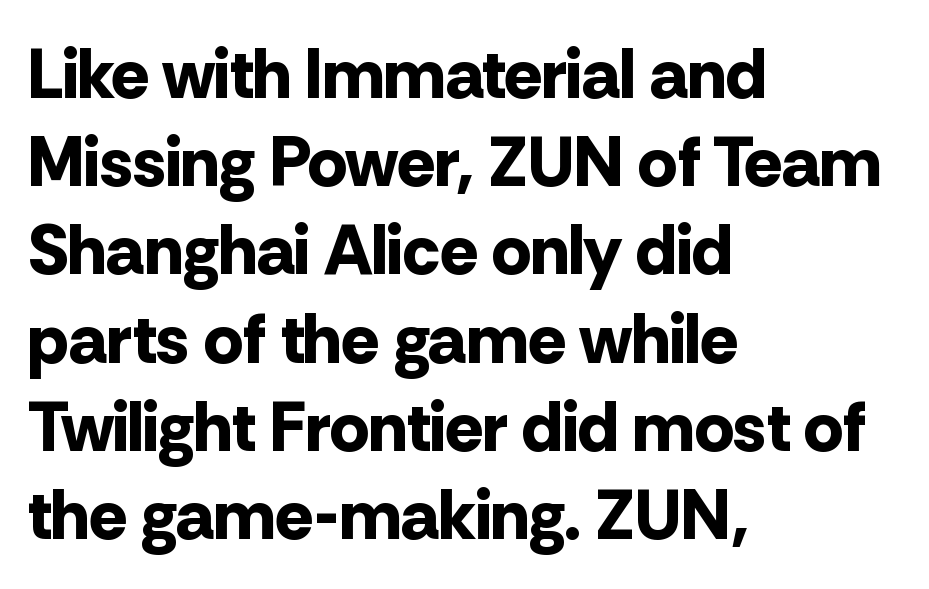
{"serif": "no", "italic": "no", "bold": "yes", "weight": "bold", "width": "normal", "stroke_contrast": "low", "x_height": "medium", "monospaced": "no", "underline": "no", "align": "left", "line_spacing": "normal", "line_spacing_ratio": 1.26, "letter_spacing": "normal", "letter_spacing_em": 0.0, "glyph_px": 70}
